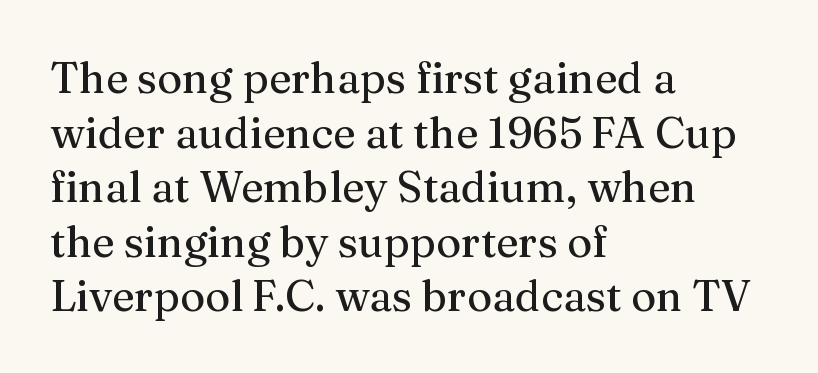
Q: Is the text italic (slanted)? A: No, it is upright.
Q: Is the typeface a serif or a sans-serif typeface? A: Serif.
Q: Is the text underlined? A: No.
Q: How is the paragraph aligned? A: Left-aligned.
Q: Is the spacing between letters normal or unusually wide? A: Normal.
Q: Is the spacing between lines tight, normal or loose? A: Normal.
Q: Width (condensed, normal, or wide)? A: Normal.
Q: Stroke contrast? A: Medium.
Q: x-height? A: Medium.
Q: Monospaced? A: No.
